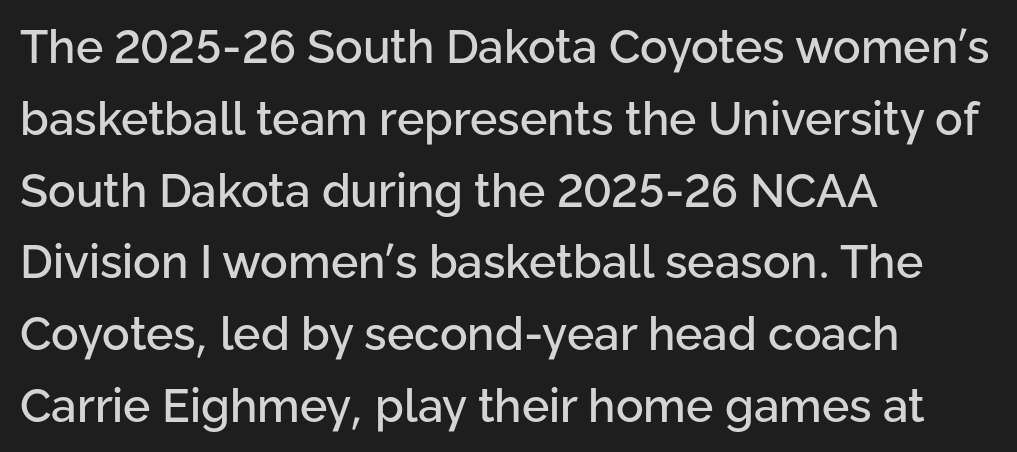
{"serif": "no", "italic": "no", "width": "normal", "stroke_contrast": "low", "x_height": "medium", "monospaced": "no", "underline": "no", "align": "left", "line_spacing": "normal", "line_spacing_ratio": 1.56, "letter_spacing": "normal", "letter_spacing_em": 0.0, "glyph_px": 46}
